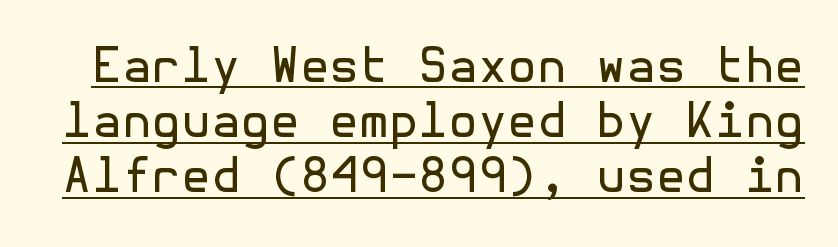
The typography opts for an upright posture over an oblique one. How are the letters spaced? Ordinarily, with no added tracking. Quick note: underline on. The strokes are not fattened; the text isn't bold.
